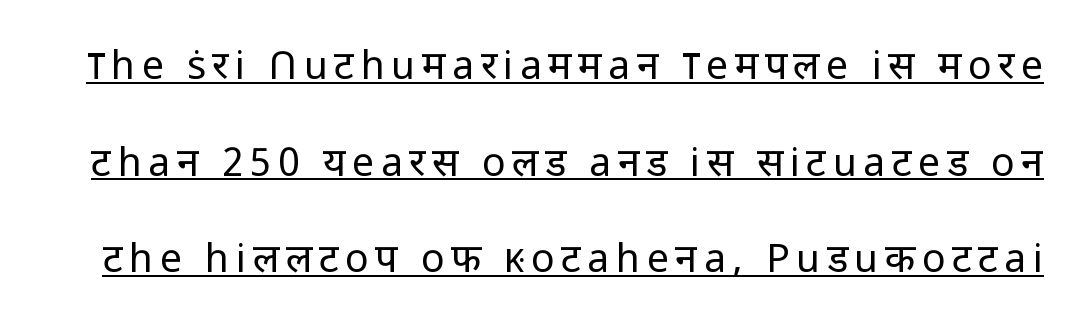
The image shows 39 px regular-weight sans-serif type, upright; set loose line spacing (2.48x), underlined; low stroke contrast and a medium x-height.
